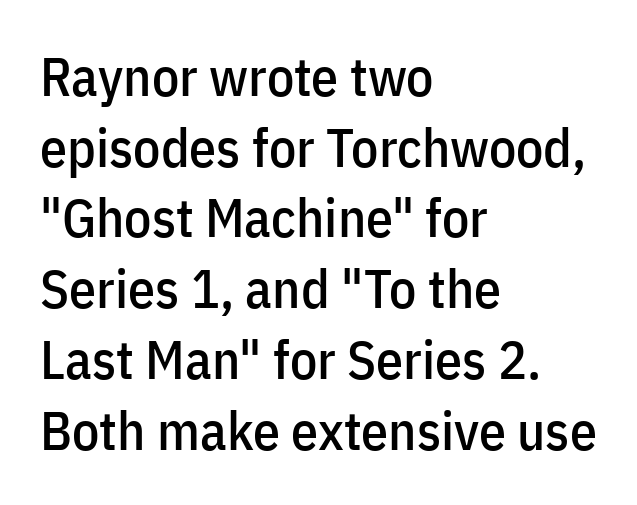
Q: Is the text italic (slanted)? A: No, it is upright.
Q: Is the typeface a serif or a sans-serif typeface? A: Sans-serif.
Q: Is the text underlined? A: No.
Q: How is the paragraph aligned? A: Left-aligned.
Q: Is the spacing between letters normal or unusually wide? A: Normal.
Q: Is the spacing between lines tight, normal or loose? A: Normal.
Q: Width (condensed, normal, or wide)? A: Condensed.
Q: Stroke contrast? A: Low.
Q: x-height? A: Medium.
Q: Monospaced? A: No.
